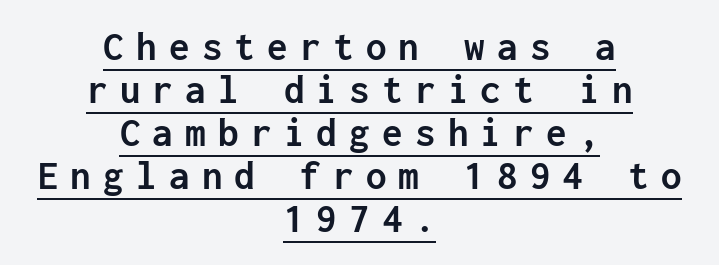
The image shows 41 px semibold sans-serif type, upright, monospaced; set centered, tight line spacing (1.05x), unusually wide letter spacing (+0.3 em), underlined; low stroke contrast and a medium x-height.
